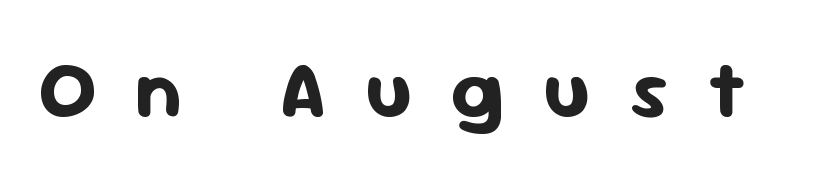
The image shows 79 px bold sans-serif type, upright; set unusually wide letter spacing (+0.49 em), not underlined; low stroke contrast and a medium x-height.
